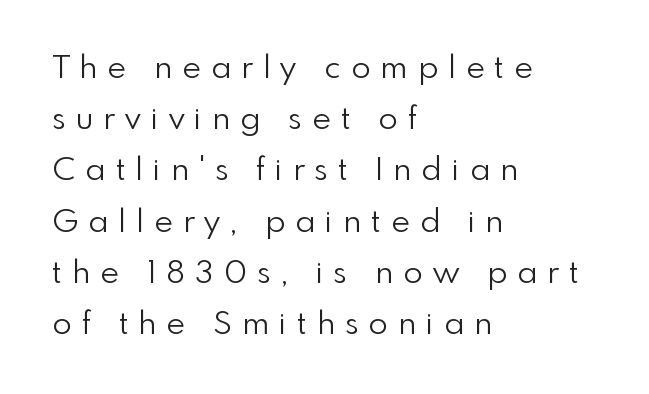
Q: Is the text bold? A: No.
Q: Is the text italic (slanted)? A: No, it is upright.
Q: Is the typeface a serif or a sans-serif typeface? A: Sans-serif.
Q: Is the text underlined? A: No.
Q: How is the paragraph aligned? A: Left-aligned.
Q: Is the spacing between letters normal or unusually wide? A: Unusually wide.
Q: Is the spacing between lines tight, normal or loose? A: Normal.
Q: Width (condensed, normal, or wide)? A: Normal.
Q: Stroke contrast? A: Low.
Q: x-height? A: Small.
Q: Monospaced? A: No.
